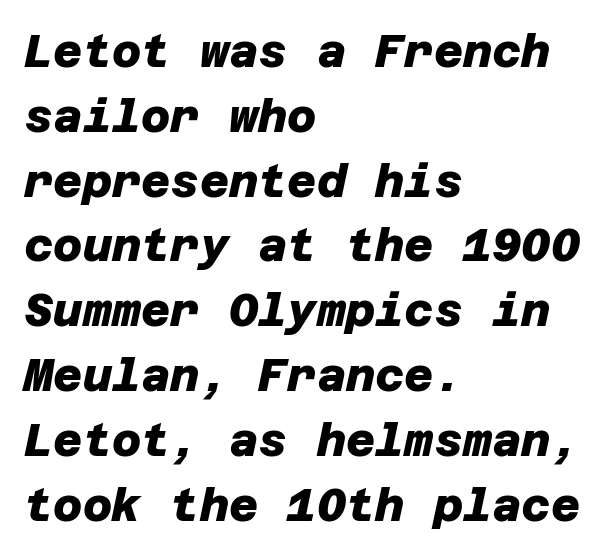
{"serif": "no", "bold": "yes", "weight": "heavy", "width": "normal", "stroke_contrast": "low", "x_height": "large", "underline": "no", "align": "left", "line_spacing": "normal", "line_spacing_ratio": 1.44, "letter_spacing": "normal", "letter_spacing_em": 0.0, "glyph_px": 45}
